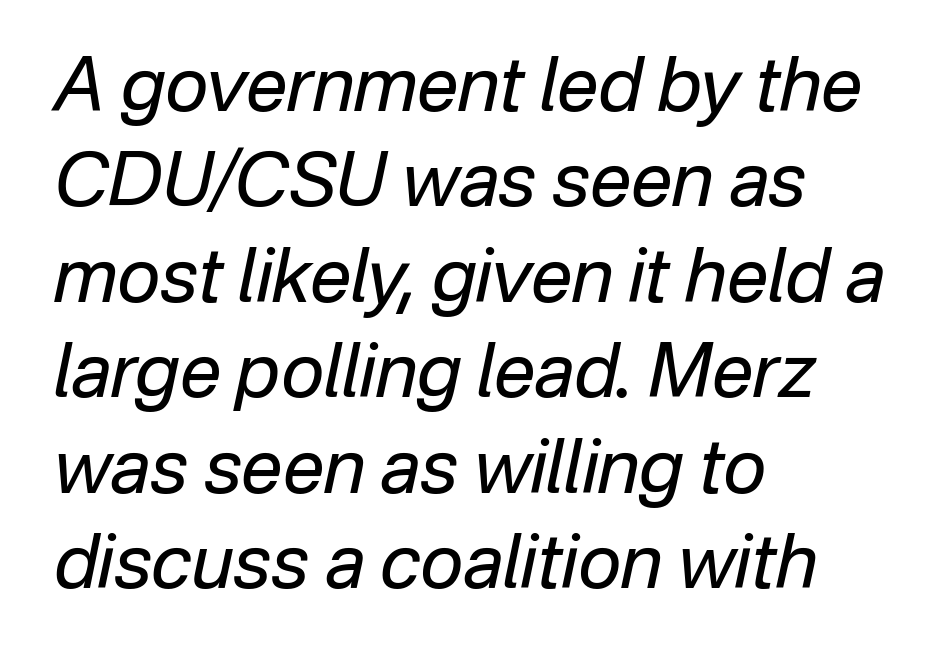
The image shows 74 px regular-weight type, italic (leaning right); set left-aligned, normal line spacing (1.29x), normal letter spacing, not underlined; low stroke contrast and a medium x-height.
